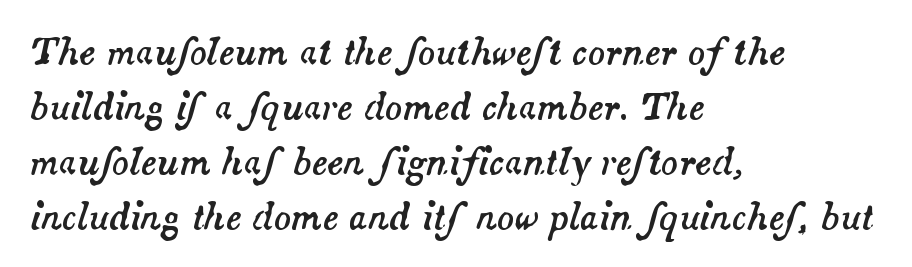
Q: Is the text italic (slanted)? A: Yes, it leans right by about 14 degrees.
Q: Is the text underlined? A: No.
Q: How is the paragraph aligned? A: Left-aligned.
Q: Is the spacing between letters normal or unusually wide? A: Normal.
Q: Is the spacing between lines tight, normal or loose? A: Normal.
Q: Width (condensed, normal, or wide)? A: Normal.
Q: Stroke contrast? A: Medium.
Q: x-height? A: Small.
Q: Monospaced? A: No.
